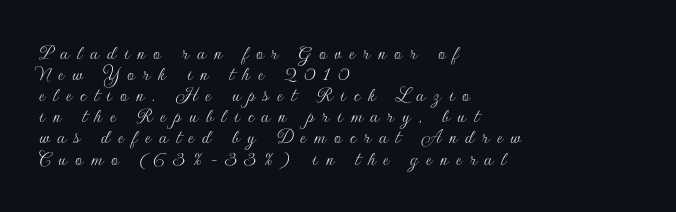
The image shows 22 px text type; set left-aligned, tight line spacing (0.96x), unusually wide letter spacing (+0.36 em), not underlined.
